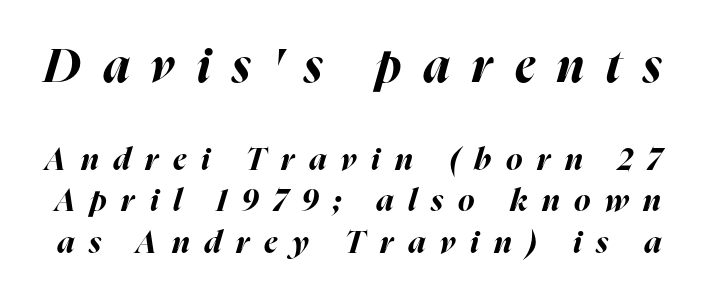
Q: Is the text bold? A: Yes.
Q: Is the text italic (slanted)? A: Yes, it leans right by about 16 degrees.
Q: Is the text underlined? A: No.
Q: Is the spacing between letters normal or unusually wide? A: Unusually wide.
Q: Is the spacing between lines tight, normal or loose? A: Normal.
Q: Which block of text is set in a larger size, the first (top) or the second (bottom)? A: The first (top) one.
Q: Width (condensed, normal, or wide)? A: Normal.
Q: Stroke contrast? A: High.
Q: x-height? A: Medium.
Q: Monospaced? A: No.
